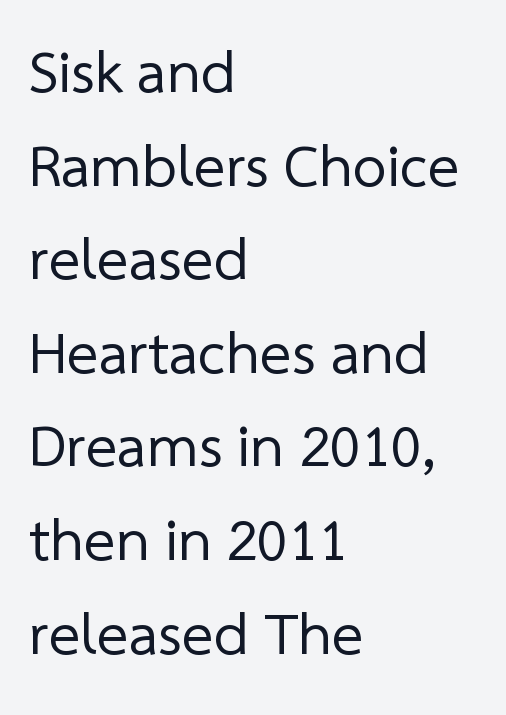
A normal amount of white space separates one row of letters from the next. The letters sit at their default tracking, neither squeezed nor spread. No heavy texture on the line: the type isn't bold. Here the designer chose a conventional face with non-uniform glyph widths. Line starts are locked; line ends wander. The letters carry no serifs — their stems end cleanly without finishing strokes.
